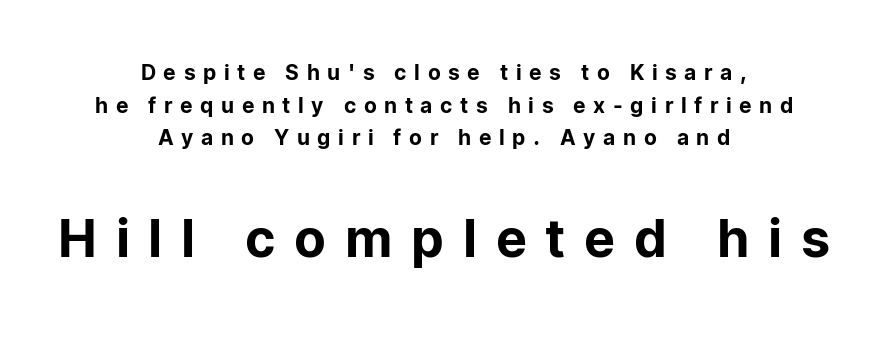
Q: Is the text italic (slanted)? A: No, it is upright.
Q: Is the typeface a serif or a sans-serif typeface? A: Sans-serif.
Q: Is the text underlined? A: No.
Q: How is the paragraph aligned? A: Centered.
Q: Is the spacing between letters normal or unusually wide? A: Unusually wide.
Q: Is the spacing between lines tight, normal or loose? A: Normal.
Q: Which block of text is set in a larger size, the first (top) or the second (bottom)? A: The second (bottom) one.
Q: Width (condensed, normal, or wide)? A: Normal.
Q: Stroke contrast? A: Low.
Q: x-height? A: Medium.
Q: Monospaced? A: No.
